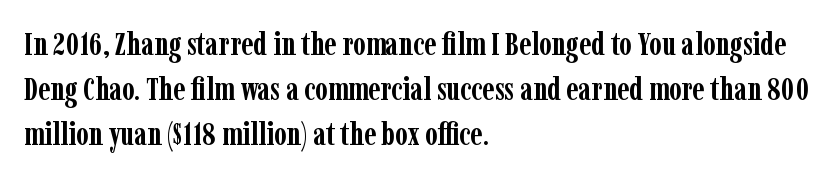
{"serif": "yes", "italic": "no", "bold": "yes", "weight": "semibold", "width": "condensed", "stroke_contrast": "low", "x_height": "medium", "monospaced": "no", "underline": "no", "align": "left", "line_spacing": "normal", "line_spacing_ratio": 1.4, "letter_spacing": "normal", "letter_spacing_em": 0.0, "glyph_px": 32}
